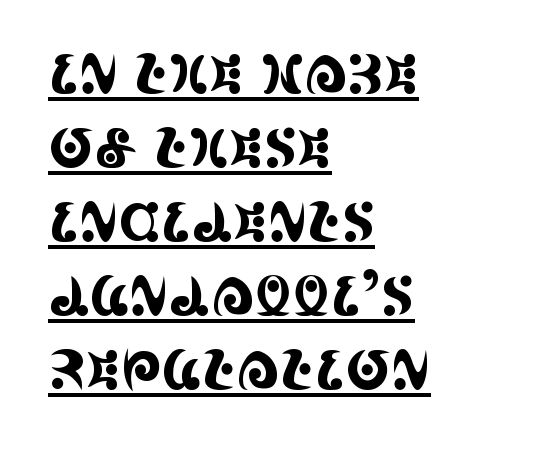
Q: Is the text italic (slanted)? A: No, it is upright.
Q: Is the typeface a serif or a sans-serif typeface? A: Serif.
Q: Is the text underlined? A: Yes.
Q: How is the paragraph aligned? A: Left-aligned.
Q: Is the spacing between letters normal or unusually wide? A: Normal.
Q: Is the spacing between lines tight, normal or loose? A: Normal.
Q: Width (condensed, normal, or wide)? A: Condensed.
Q: x-height? A: Large.
Q: Monospaced? A: No.
